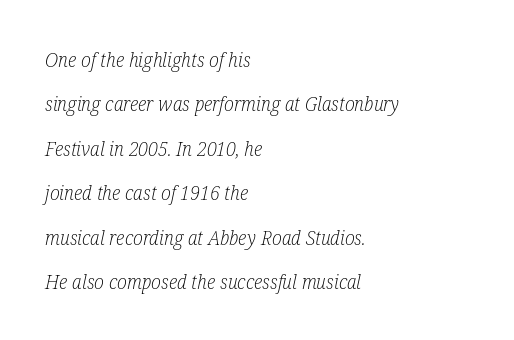
Q: Is the text bold? A: No.
Q: Is the text italic (slanted)? A: Yes, it leans right by about 12 degrees.
Q: Is the text underlined? A: No.
Q: How is the paragraph aligned? A: Left-aligned.
Q: Is the spacing between letters normal or unusually wide? A: Normal.
Q: Is the spacing between lines tight, normal or loose? A: Loose.
